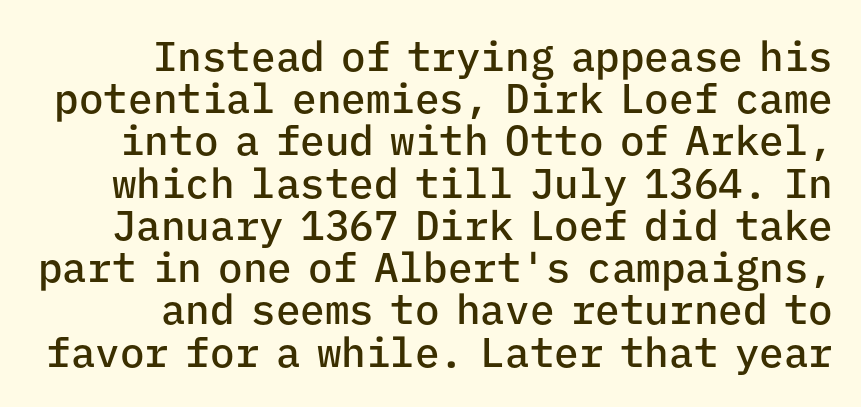
Q: Is the text bold? A: Semi-bold.
Q: Is the text italic (slanted)? A: No, it is upright.
Q: Is the typeface a serif or a sans-serif typeface? A: Sans-serif.
Q: Is the text underlined? A: No.
Q: How is the paragraph aligned? A: Right-aligned.
Q: Is the spacing between letters normal or unusually wide? A: Normal.
Q: Is the spacing between lines tight, normal or loose? A: Tight.
Q: Width (condensed, normal, or wide)? A: Normal.
Q: Stroke contrast? A: Low.
Q: x-height? A: Medium.
Q: Monospaced? A: Yes.
